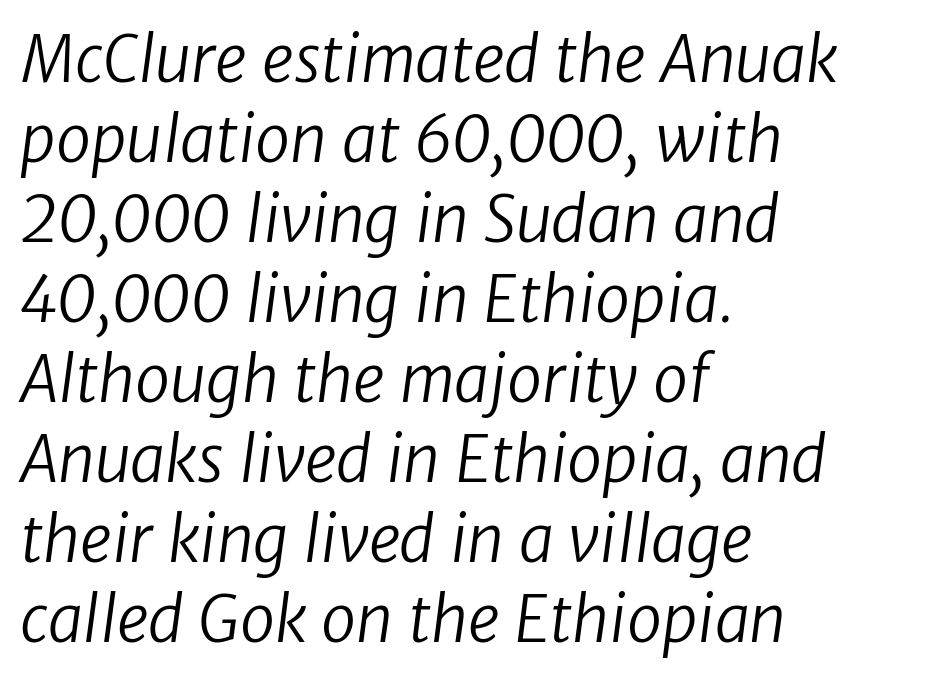
Is the type heavy? It reads as light-to-regular instead. The typesetter chose a ragged-right arrangement here. Is this a sans? Yes — the strokes have no serifs. Has an underline been added? It has not.
